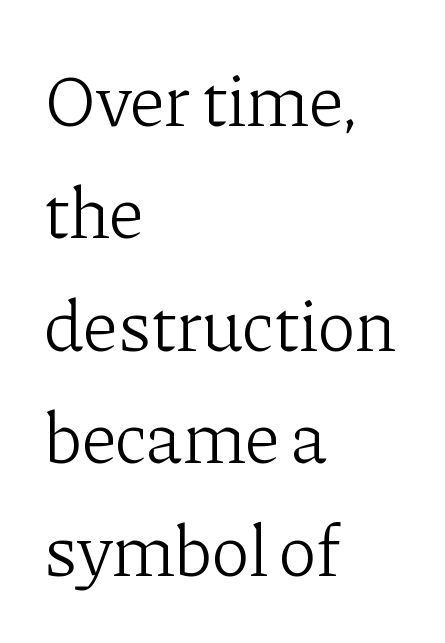
Q: Is the text bold? A: No.
Q: Is the text italic (slanted)? A: No, it is upright.
Q: Is the typeface a serif or a sans-serif typeface? A: Serif.
Q: Is the text underlined? A: No.
Q: How is the paragraph aligned? A: Left-aligned.
Q: Is the spacing between letters normal or unusually wide? A: Normal.
Q: Is the spacing between lines tight, normal or loose? A: Normal.
Q: Width (condensed, normal, or wide)? A: Normal.
Q: Stroke contrast? A: Low.
Q: x-height? A: Medium.
Q: Monospaced? A: No.
